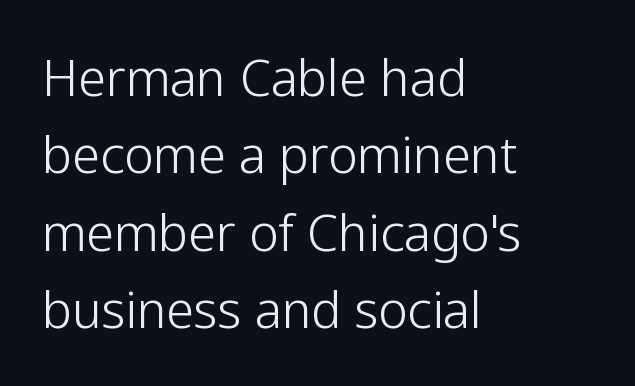
Q: Is the text bold? A: No.
Q: Is the text italic (slanted)? A: No, it is upright.
Q: Is the typeface a serif or a sans-serif typeface? A: Sans-serif.
Q: Is the text underlined? A: No.
Q: How is the paragraph aligned? A: Left-aligned.
Q: Is the spacing between letters normal or unusually wide? A: Normal.
Q: Is the spacing between lines tight, normal or loose? A: Normal.
Q: Width (condensed, normal, or wide)? A: Normal.
Q: Stroke contrast? A: Low.
Q: x-height? A: Medium.
Q: Monospaced? A: No.
